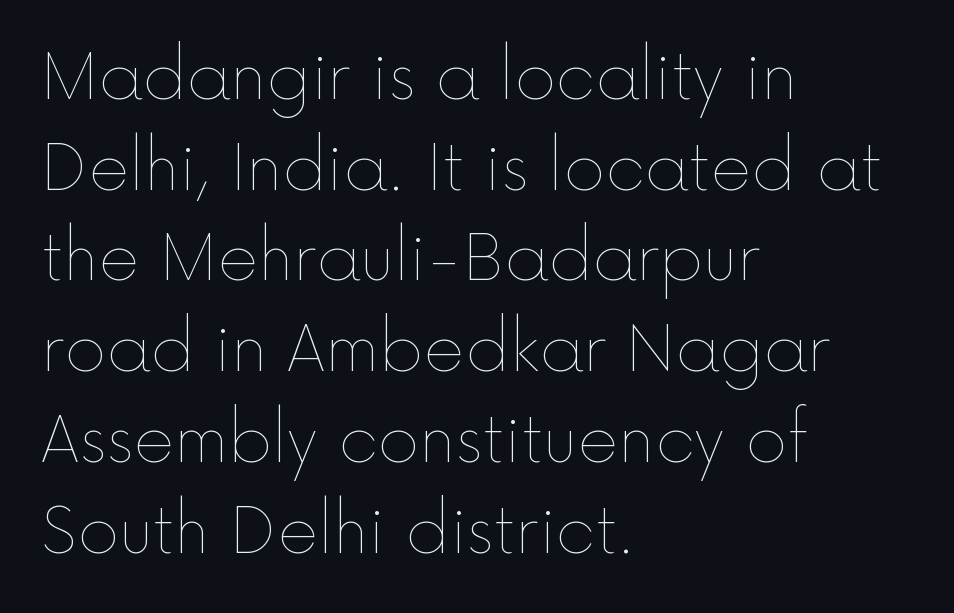
{"italic": "no", "bold": "no", "weight": "thin", "width": "normal", "x_height": "medium", "monospaced": "no", "underline": "no", "align": "left", "line_spacing": "normal", "line_spacing_ratio": 1.44, "letter_spacing": "normal", "letter_spacing_em": 0.0, "glyph_px": 63}
